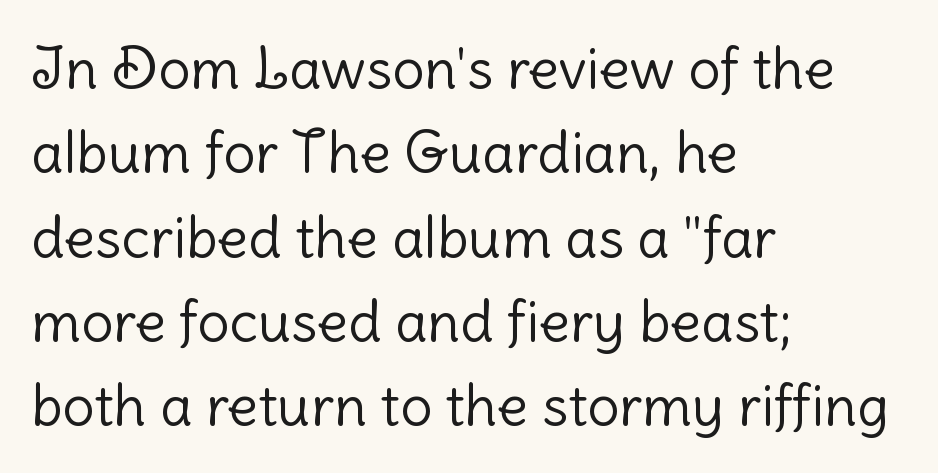
Q: Is the text bold? A: No.
Q: Is the text italic (slanted)? A: No, it is upright.
Q: Is the typeface a serif or a sans-serif typeface? A: Sans-serif.
Q: Is the text underlined? A: No.
Q: How is the paragraph aligned? A: Left-aligned.
Q: Is the spacing between letters normal or unusually wide? A: Normal.
Q: Is the spacing between lines tight, normal or loose? A: Normal.
Q: Width (condensed, normal, or wide)? A: Normal.
Q: Stroke contrast? A: Low.
Q: x-height? A: Medium.
Q: Monospaced? A: No.
